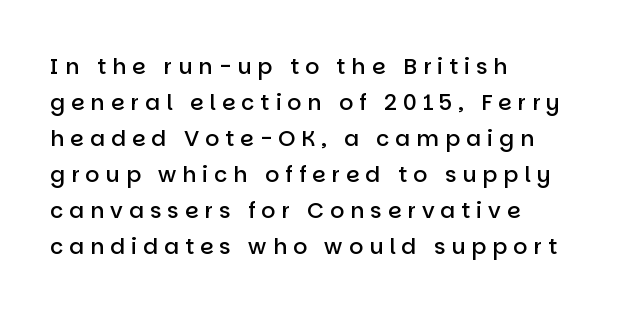
{"italic": "no", "bold": "semi", "underline": "no", "align": "left", "line_spacing": "normal", "line_spacing_ratio": 1.64, "letter_spacing": "wide", "letter_spacing_em": 0.27, "glyph_px": 22}
